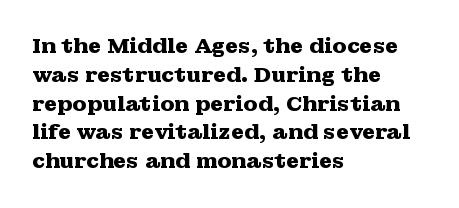
Q: Is the text bold? A: Yes.
Q: Is the text italic (slanted)? A: No, it is upright.
Q: Is the text underlined? A: No.
Q: How is the paragraph aligned? A: Left-aligned.
Q: Is the spacing between letters normal or unusually wide? A: Normal.
Q: Is the spacing between lines tight, normal or loose? A: Normal.
